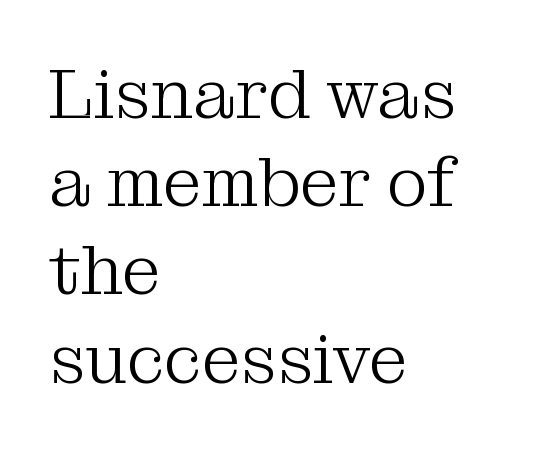
{"serif": "yes", "italic": "no", "bold": "no", "weight": "light", "width": "normal", "stroke_contrast": "medium", "x_height": "medium", "monospaced": "no", "underline": "no", "align": "left", "line_spacing": "normal", "line_spacing_ratio": 1.26, "letter_spacing": "normal", "letter_spacing_em": 0.0, "glyph_px": 70}
